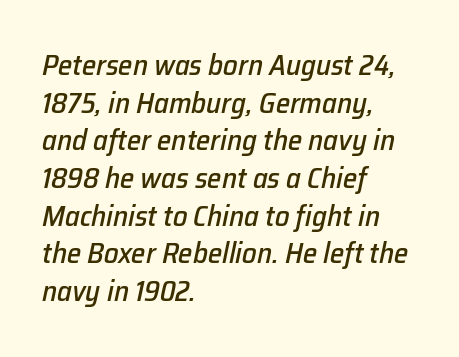
{"italic": "yes", "lean": "right", "slant_degrees": 12, "width": "normal", "stroke_contrast": "low", "x_height": "medium", "monospaced": "no", "underline": "no", "align": "left", "line_spacing": "normal", "line_spacing_ratio": 1.3, "letter_spacing": "normal", "letter_spacing_em": 0.0, "glyph_px": 29}
